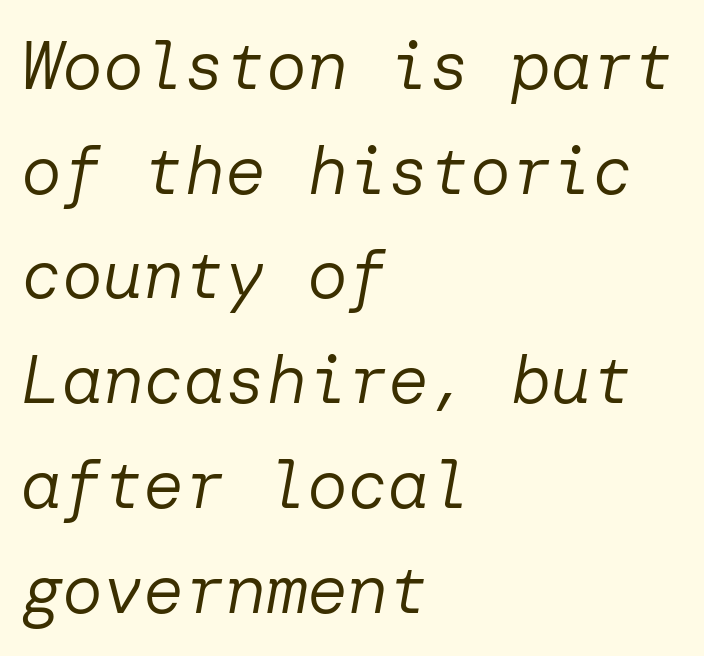
{"italic": "yes", "lean": "right", "slant_degrees": 10, "bold": "no", "weight": "regular", "width": "normal", "stroke_contrast": "low", "x_height": "medium", "underline": "no", "align": "left", "line_spacing": "normal", "line_spacing_ratio": 1.54, "letter_spacing": "normal", "letter_spacing_em": 0.0, "glyph_px": 68}
